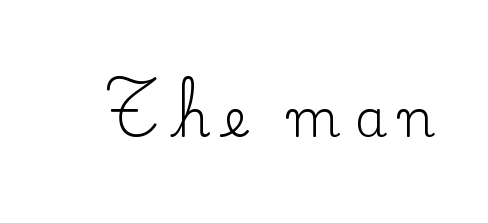
Weight class: somewhere from thin through regular. Check under the words: just untouched page. Notice how the stems are strictly vertical — no italics here. Students, note that the glyphs here are deliberately spaced far apart. The letters advance in unequal steps, a hallmark of proportional type.
